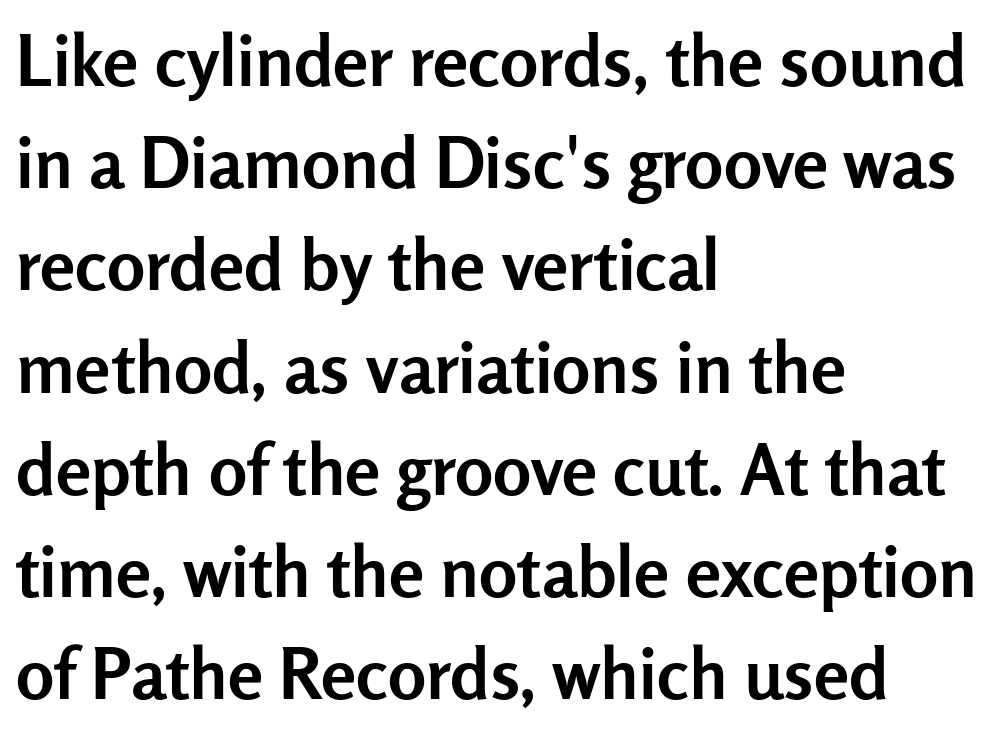
{"serif": "no", "italic": "no", "bold": "yes", "weight": "semibold", "width": "normal", "stroke_contrast": "low", "x_height": "medium", "monospaced": "no", "underline": "no", "align": "left", "line_spacing": "normal", "line_spacing_ratio": 1.44, "letter_spacing": "normal", "letter_spacing_em": 0.0, "glyph_px": 71}
